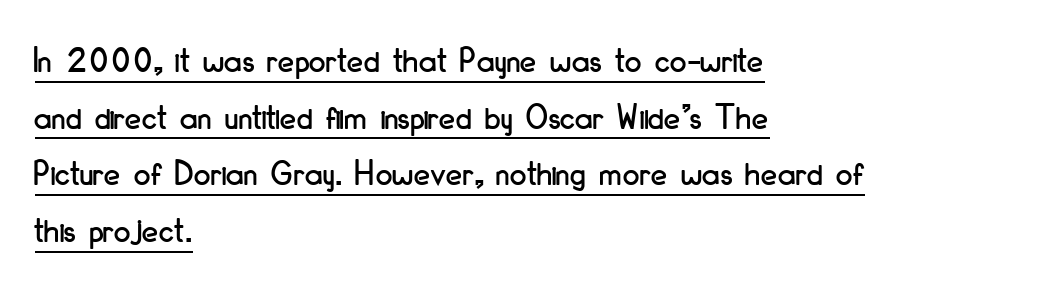
Q: Is the text italic (slanted)? A: No, it is upright.
Q: Is the typeface a serif or a sans-serif typeface? A: Sans-serif.
Q: Is the text underlined? A: Yes.
Q: How is the paragraph aligned? A: Left-aligned.
Q: Is the spacing between letters normal or unusually wide? A: Normal.
Q: Is the spacing between lines tight, normal or loose? A: Normal.
Q: Width (condensed, normal, or wide)? A: Condensed.
Q: Stroke contrast? A: Low.
Q: x-height? A: Small.
Q: Monospaced? A: No.
